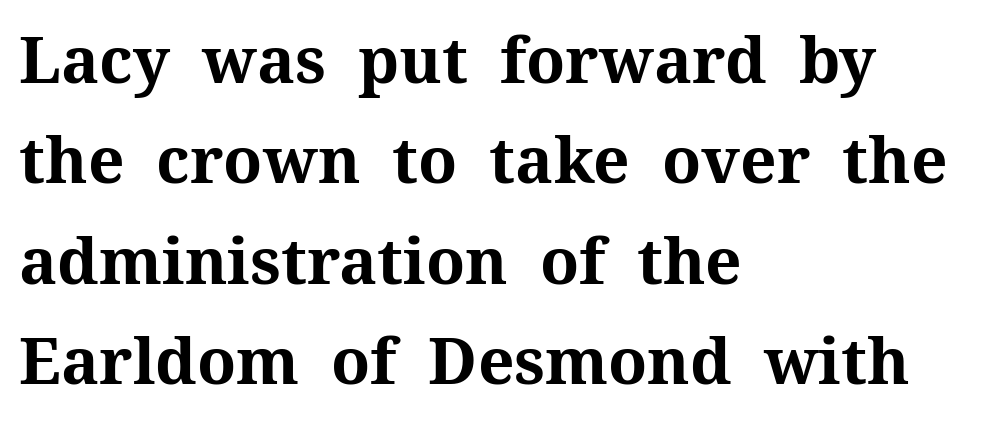
Q: Is the text bold? A: Yes.
Q: Is the text italic (slanted)? A: No, it is upright.
Q: Is the typeface a serif or a sans-serif typeface? A: Serif.
Q: Is the text underlined? A: No.
Q: How is the paragraph aligned? A: Left-aligned.
Q: Is the spacing between letters normal or unusually wide? A: Normal.
Q: Is the spacing between lines tight, normal or loose? A: Normal.
Q: Width (condensed, normal, or wide)? A: Normal.
Q: Stroke contrast? A: Medium.
Q: x-height? A: Medium.
Q: Monospaced? A: No.
